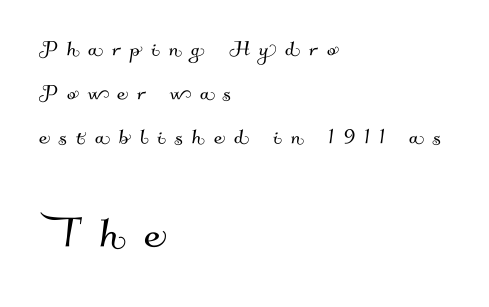
{"serif": "no", "width": "normal", "stroke_contrast": "medium", "x_height": "small", "monospaced": "no", "underline": "no", "align": "left", "line_spacing": "normal", "line_spacing_ratio": 1.7, "letter_spacing": "wide", "letter_spacing_em": 0.36, "larger_block": "second", "size_ratio": 2.04, "glyph_px": 53}
